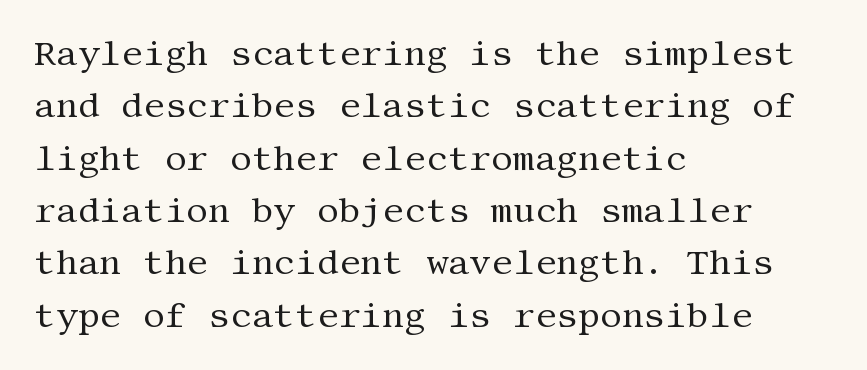
{"serif": "yes", "italic": "no", "bold": "no", "weight": "regular", "width": "normal", "stroke_contrast": "medium", "x_height": "large", "underline": "no", "align": "left", "line_spacing": "normal", "line_spacing_ratio": 1.54, "letter_spacing": "normal", "letter_spacing_em": 0.0, "glyph_px": 34}
